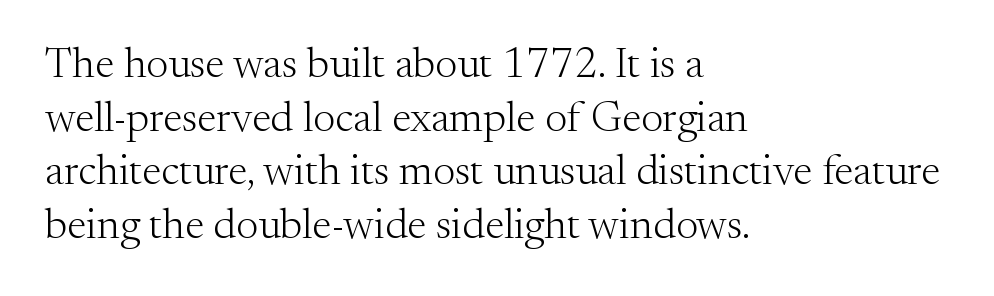
Q: Is the text bold? A: No.
Q: Is the text italic (slanted)? A: No, it is upright.
Q: Is the typeface a serif or a sans-serif typeface? A: Serif.
Q: Is the text underlined? A: No.
Q: How is the paragraph aligned? A: Left-aligned.
Q: Is the spacing between letters normal or unusually wide? A: Normal.
Q: Is the spacing between lines tight, normal or loose? A: Normal.
Q: Width (condensed, normal, or wide)? A: Normal.
Q: Stroke contrast? A: Medium.
Q: x-height? A: Small.
Q: Monospaced? A: No.
